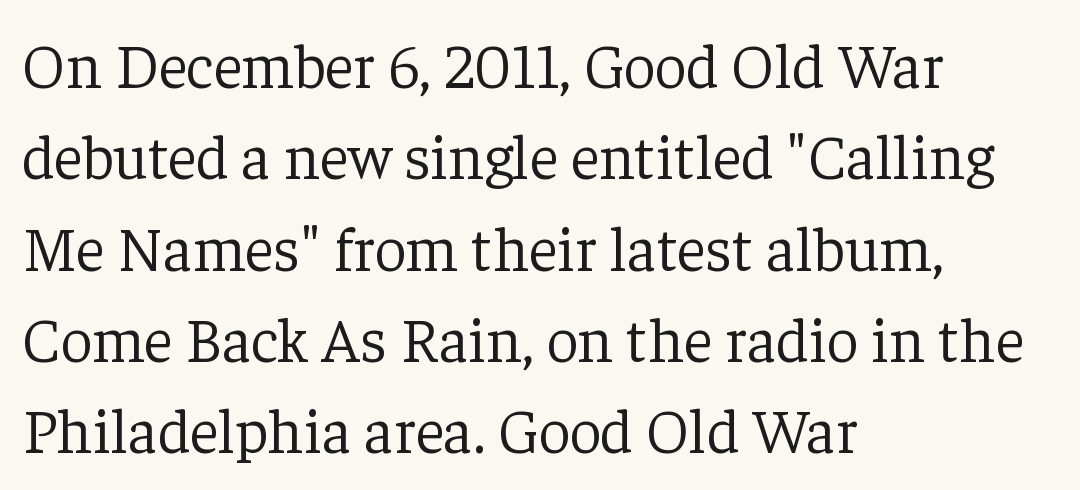
The image shows 63 px light serif type, upright; set left-aligned, normal line spacing (1.45x), normal letter spacing, not underlined; low stroke contrast and a medium x-height.
